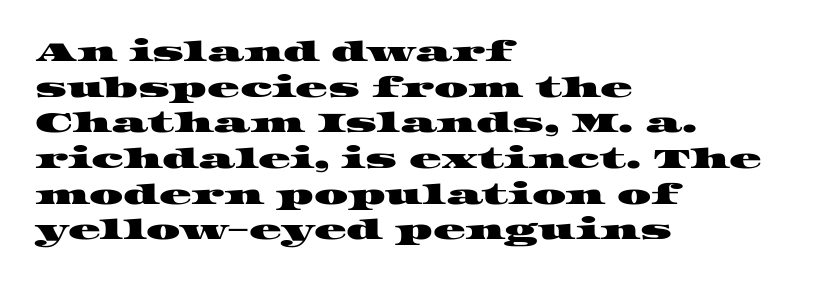
Short note: letters normally spaced. If you drew a ruler down the left edge, every line would touch it. The area under the type is left untouched. Reading down the column, the eye jumps a familiar distance to each next line.
